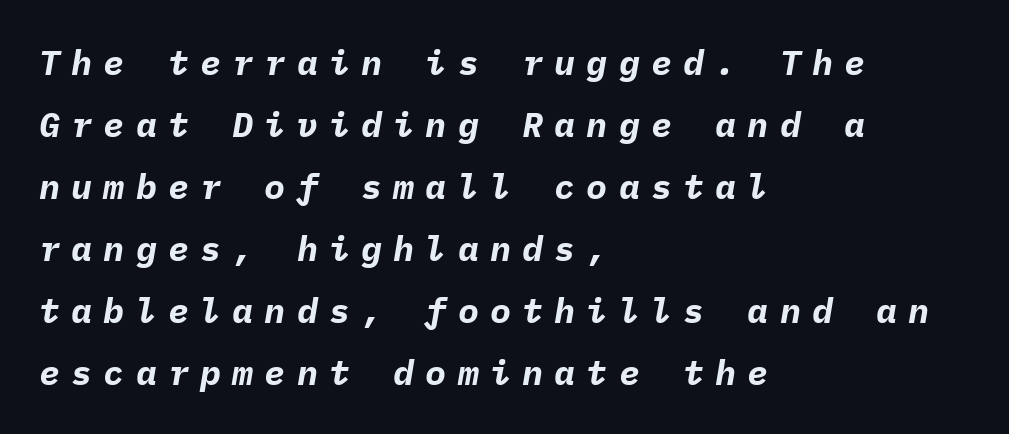
Q: Is the text bold? A: Yes.
Q: Is the text italic (slanted)? A: Yes, it leans right by about 9 degrees.
Q: Is the text underlined? A: No.
Q: How is the paragraph aligned? A: Left-aligned.
Q: Is the spacing between letters normal or unusually wide? A: Unusually wide.
Q: Width (condensed, normal, or wide)? A: Normal.
Q: Stroke contrast? A: Low.
Q: x-height? A: Medium.
Q: Monospaced? A: Yes.
